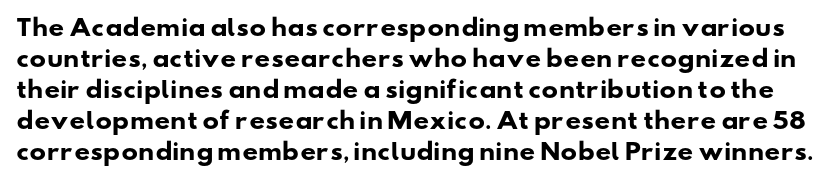
Q: Is the text bold? A: Yes.
Q: Is the text underlined? A: No.
Q: Is the spacing between letters normal or unusually wide? A: Normal.
Q: Is the spacing between lines tight, normal or loose? A: Normal.
